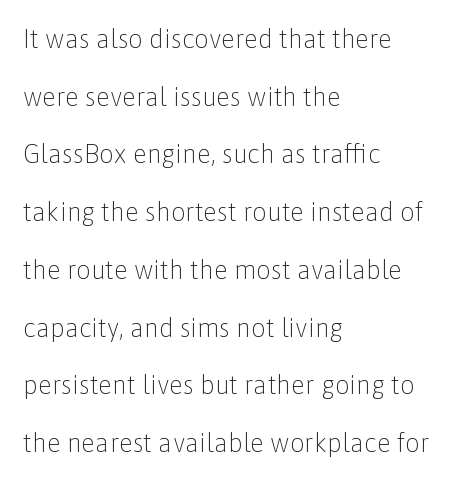
Q: Is the text bold? A: No.
Q: Is the text italic (slanted)? A: No, it is upright.
Q: Is the text underlined? A: No.
Q: How is the paragraph aligned? A: Left-aligned.
Q: Is the spacing between letters normal or unusually wide? A: Normal.
Q: Is the spacing between lines tight, normal or loose? A: Loose.
